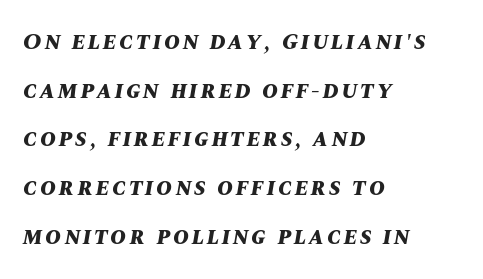
The glyphs are unaccompanied by any horizontal stroke below them. How would I describe the line gaps? Wide and relaxed. Heft: maximum for text — a bold. Slant detected: the letters are inclined.
